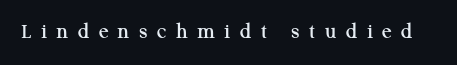
The words here are not underlined. Here the glyphs are tracked loosely, breaking word shapes into spaced letters. Italic: no, the glyphs are upright roman.
